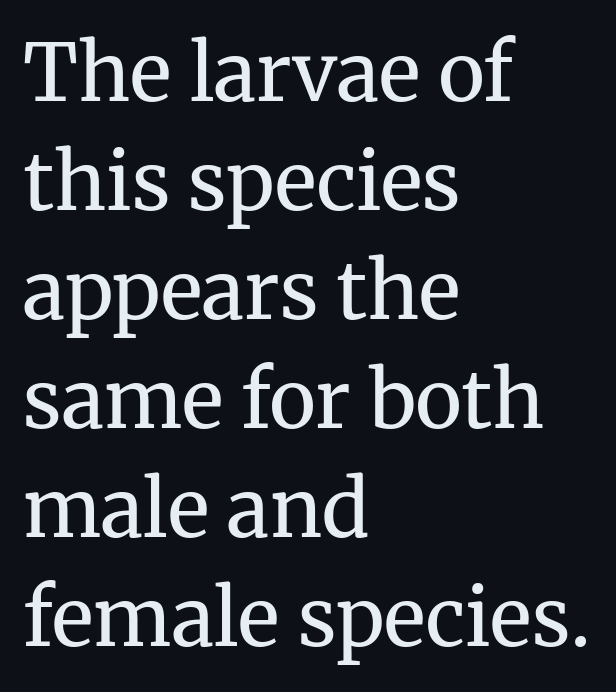
The image shows 79 px regular-weight serif type, upright; set left-aligned, normal line spacing (1.38x), normal letter spacing, not underlined; medium stroke contrast and a medium x-height.
